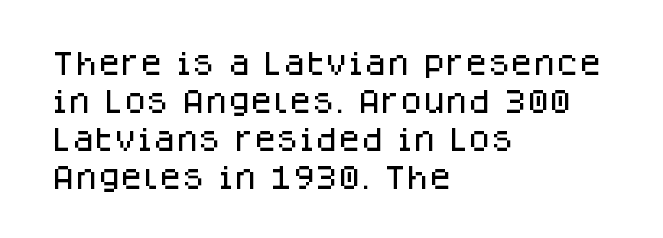
Vertical strokes here are truly vertical. Inter-character spacing is left at the font's built-in metrics. Beneath every word, the page is bare. The typesetter chose a ragged-right arrangement here. Quick note: interline space is typical.
